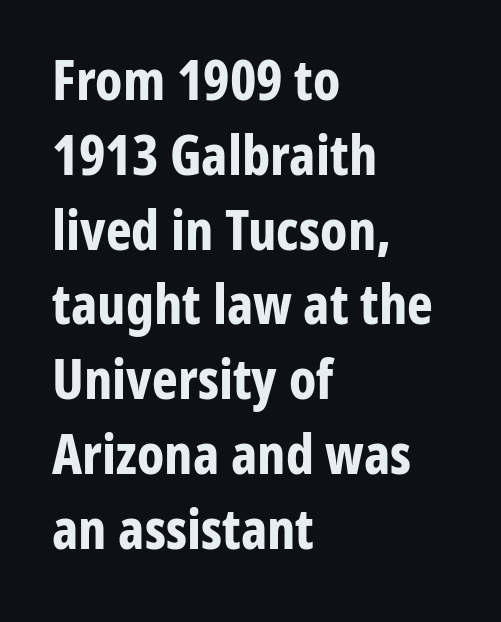
Q: Is the text bold? A: Yes.
Q: Is the text italic (slanted)? A: No, it is upright.
Q: Is the typeface a serif or a sans-serif typeface? A: Sans-serif.
Q: Is the text underlined? A: No.
Q: How is the paragraph aligned? A: Left-aligned.
Q: Is the spacing between letters normal or unusually wide? A: Normal.
Q: Is the spacing between lines tight, normal or loose? A: Normal.
Q: Width (condensed, normal, or wide)? A: Condensed.
Q: Stroke contrast? A: Low.
Q: x-height? A: Medium.
Q: Monospaced? A: No.
